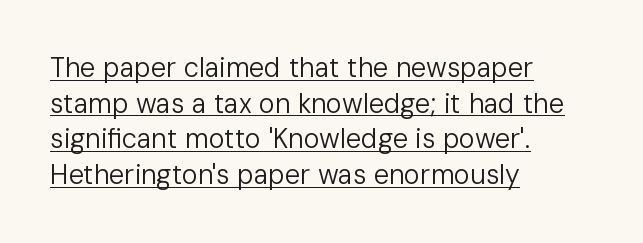
If you drew a ruler down the left edge, every line would touch it. Vertical spacing — default. Like a heading marked for emphasis, these lines bear an underscore. These lines were composed using upright roman letters. Bold? No — there's no thickening of the strokes.
